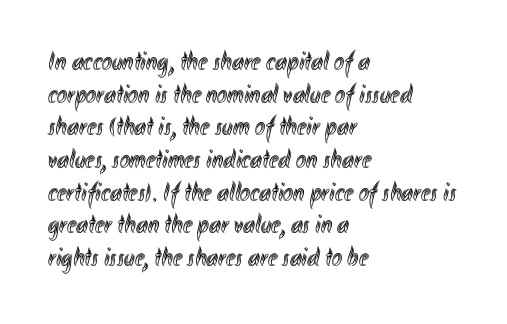
Q: Is the text italic (slanted)? A: Yes.
Q: Is the text underlined? A: No.
Q: How is the paragraph aligned? A: Left-aligned.
Q: Is the spacing between letters normal or unusually wide? A: Normal.
